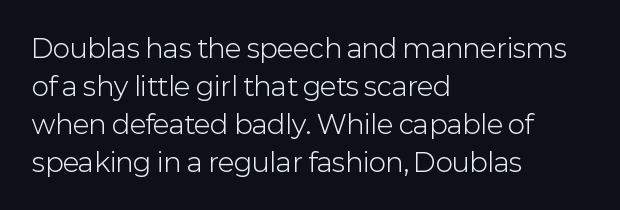
Q: Is the text bold? A: No.
Q: Is the text italic (slanted)? A: No, it is upright.
Q: Is the text underlined? A: No.
Q: How is the paragraph aligned? A: Left-aligned.
Q: Is the spacing between letters normal or unusually wide? A: Normal.
Q: Is the spacing between lines tight, normal or loose? A: Normal.
